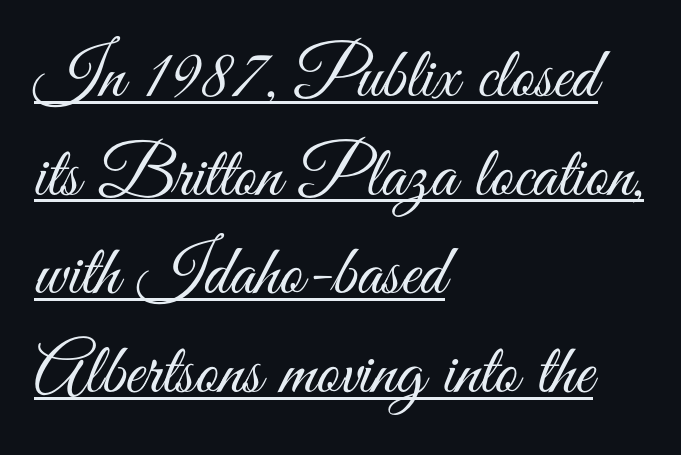
{"serif": "no", "bold": "no", "weight": "light", "width": "condensed", "stroke_contrast": "medium", "x_height": "small", "monospaced": "no", "underline": "yes", "align": "left", "line_spacing": "normal", "line_spacing_ratio": 1.37, "letter_spacing": "normal", "letter_spacing_em": 0.0, "glyph_px": 72}
